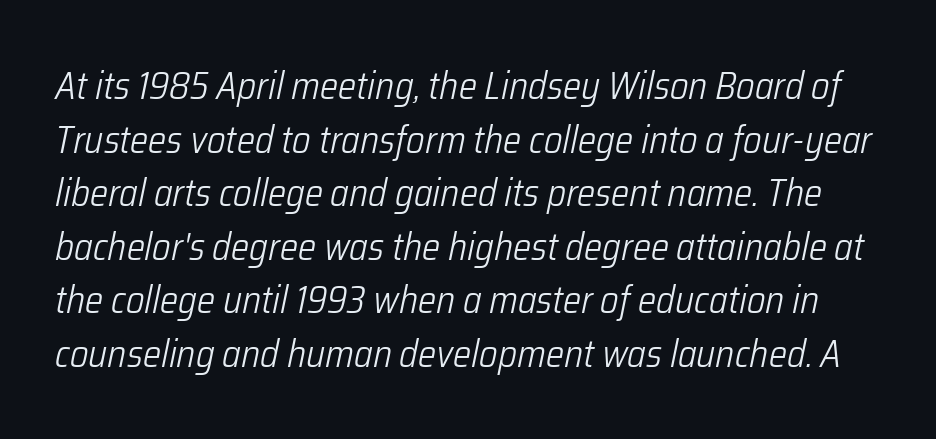
The baseline area is clear. The face looks like a standard text weight, possibly lighter. Reading down the column, the eye jumps a familiar distance to each next line. The whole block is typeset with a tilt.
